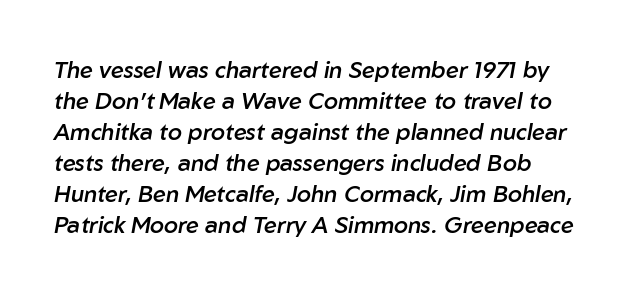
Q: Is the text bold? A: Semi-bold.
Q: Is the text italic (slanted)? A: Yes, it leans right by about 10 degrees.
Q: Is the text underlined? A: No.
Q: How is the paragraph aligned? A: Left-aligned.
Q: Is the spacing between letters normal or unusually wide? A: Normal.
Q: Is the spacing between lines tight, normal or loose? A: Normal.
